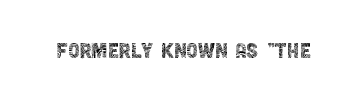
The image shows 26 px text type, upright; set normal letter spacing, not underlined.
